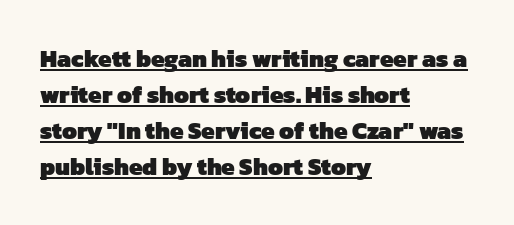
Q: Is the text bold? A: Yes.
Q: Is the text underlined? A: Yes.
Q: How is the paragraph aligned? A: Left-aligned.
Q: Is the spacing between letters normal or unusually wide? A: Normal.
Q: Is the spacing between lines tight, normal or loose? A: Normal.
